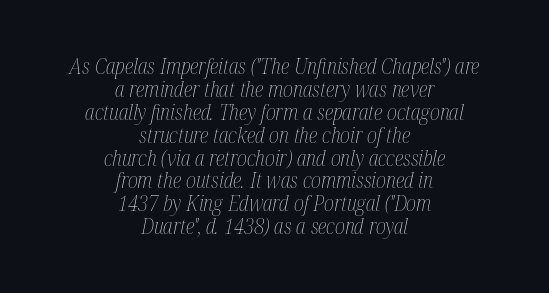
{"italic": "yes", "lean": "right", "slant_degrees": 12, "bold": "no", "underline": "no", "align": "center", "line_spacing": "tight", "line_spacing_ratio": 1.09, "letter_spacing": "normal", "letter_spacing_em": 0.0, "glyph_px": 21}
